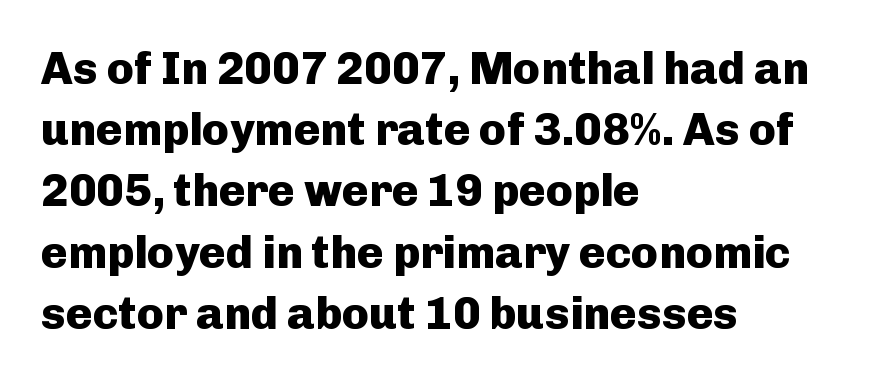
The image shows 45 px heavy sans-serif type, upright; set left-aligned, normal line spacing (1.36x), normal letter spacing, not underlined; low stroke contrast and a medium x-height.
